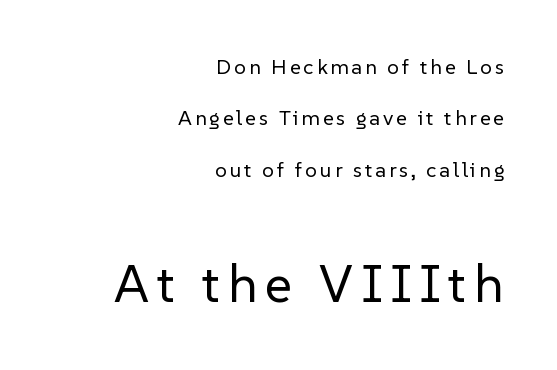
Q: Is the text bold? A: No.
Q: Is the text italic (slanted)? A: No, it is upright.
Q: Is the typeface a serif or a sans-serif typeface? A: Sans-serif.
Q: Is the text underlined? A: No.
Q: How is the paragraph aligned? A: Right-aligned.
Q: Is the spacing between lines tight, normal or loose? A: Loose.
Q: Which block of text is set in a larger size, the first (top) or the second (bottom)? A: The second (bottom) one.
Q: Width (condensed, normal, or wide)? A: Normal.
Q: Stroke contrast? A: Low.
Q: x-height? A: Medium.
Q: Monospaced? A: No.
